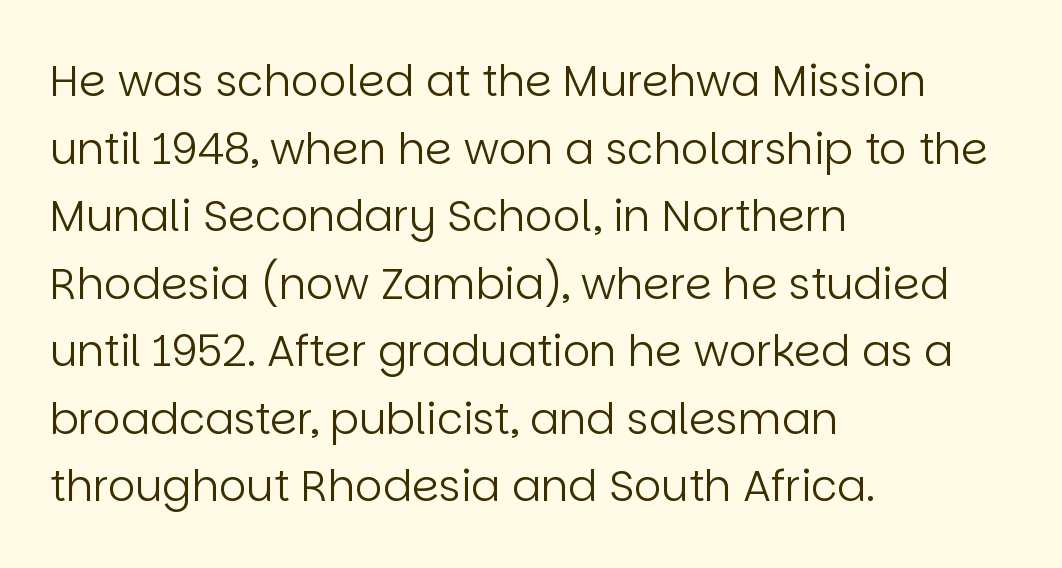
{"serif": "no", "italic": "no", "bold": "no", "weight": "regular", "width": "normal", "stroke_contrast": "low", "x_height": "large", "monospaced": "no", "underline": "no", "align": "left", "line_spacing": "normal", "line_spacing_ratio": 1.57, "letter_spacing": "normal", "letter_spacing_em": 0.0, "glyph_px": 43}
